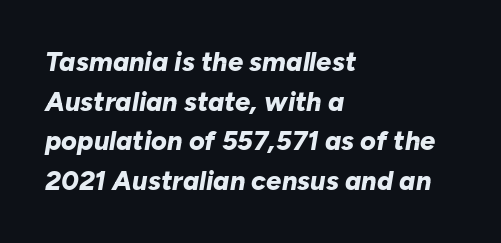
Q: Is the text bold? A: Yes.
Q: Is the text italic (slanted)? A: Yes, it leans right by about 10 degrees.
Q: Is the text underlined? A: No.
Q: How is the paragraph aligned? A: Left-aligned.
Q: Is the spacing between letters normal or unusually wide? A: Normal.
Q: Is the spacing between lines tight, normal or loose? A: Normal.
